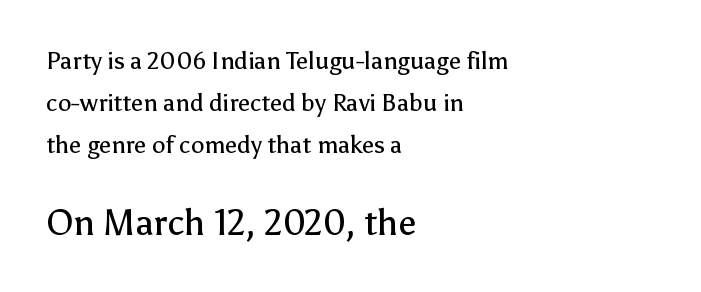
This rendering features lettering with no underline. Teacher's note: observe the even left margin — that is flush-left alignment. Short note: letters normally spaced. The letters stand straight up with perfectly vertical stems.
